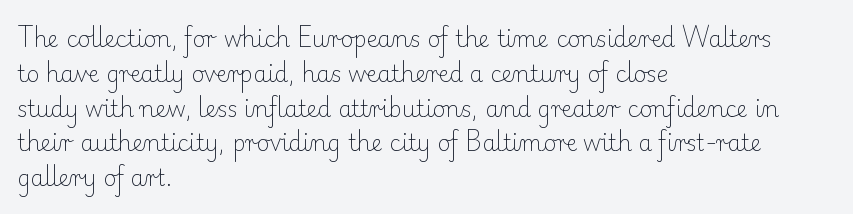
The image shows 22 px text type, upright; set left-aligned, normal line spacing (1.58x), normal letter spacing, not underlined.
